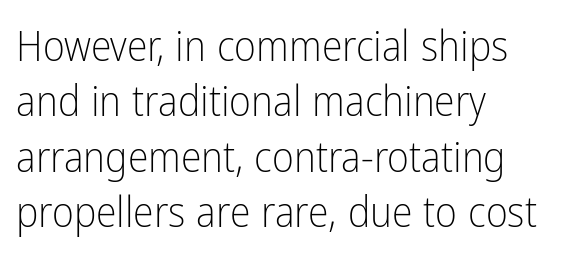
This is not heavy type; no bold has been used. The lettering holds an erect, upright posture throughout. The space between consecutive lines is moderate. In terms of letterspacing, this is plain default setting.
